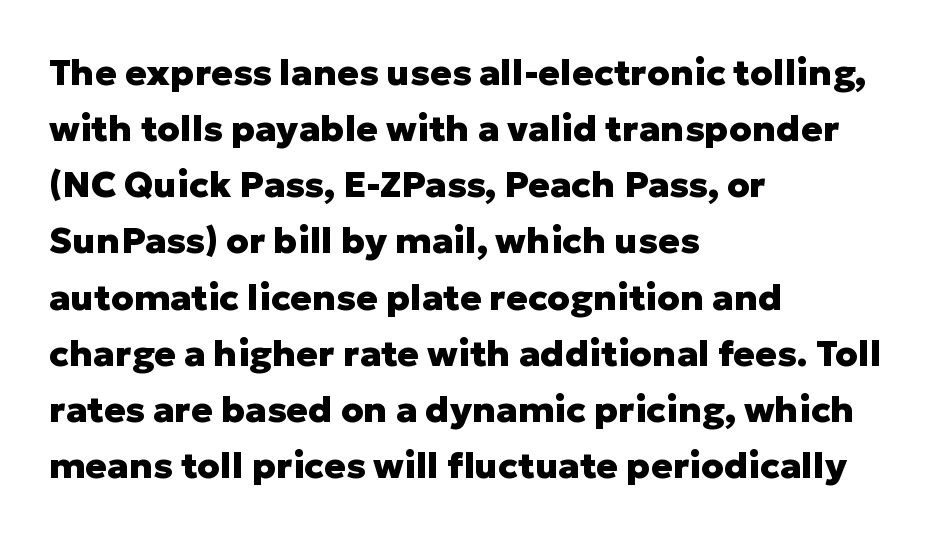
Quick note: underline off. Posture: upright roman. A student would call this left alignment; a typographer would say flush left, rag right. Is there much room between lines? A standard amount, neither cramped nor airy. These lines are rendered in a variable-pitch font. I'd call this a sans setting — the letters go barefoot.
